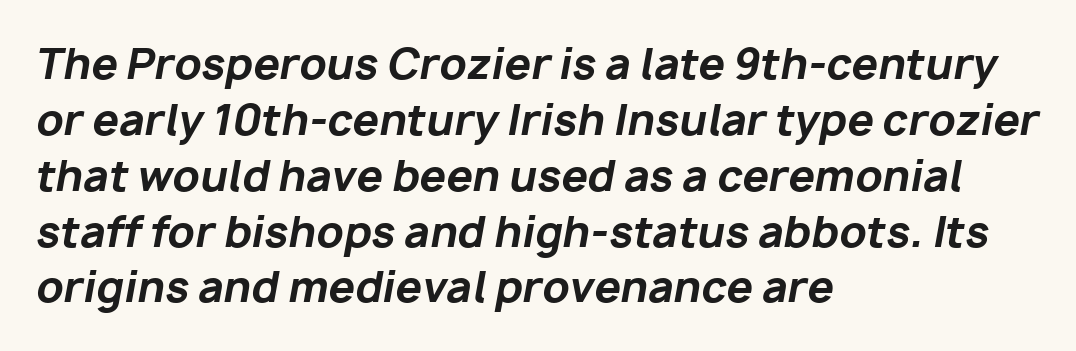
{"italic": "yes", "lean": "right", "slant_degrees": 10, "bold": "yes", "weight": "bold", "width": "normal", "stroke_contrast": "low", "x_height": "medium", "monospaced": "no", "underline": "no", "align": "left", "line_spacing": "normal", "line_spacing_ratio": 1.33, "letter_spacing": "normal", "letter_spacing_em": 0.0, "glyph_px": 42}
